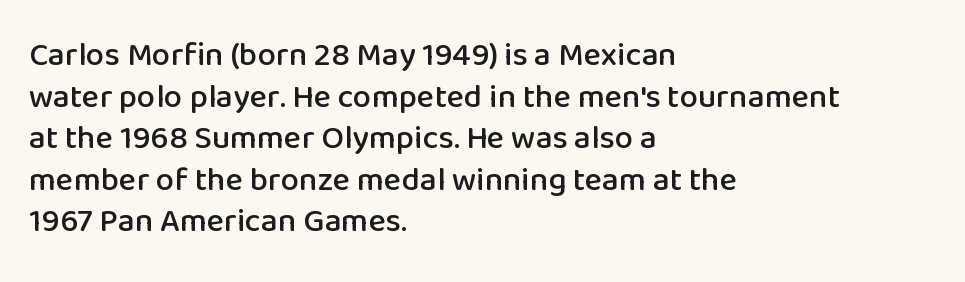
{"serif": "no", "italic": "no", "width": "normal", "stroke_contrast": "low", "x_height": "medium", "monospaced": "no", "underline": "no", "align": "left", "line_spacing": "normal", "line_spacing_ratio": 1.26, "letter_spacing": "normal", "letter_spacing_em": 0.0, "glyph_px": 33}
